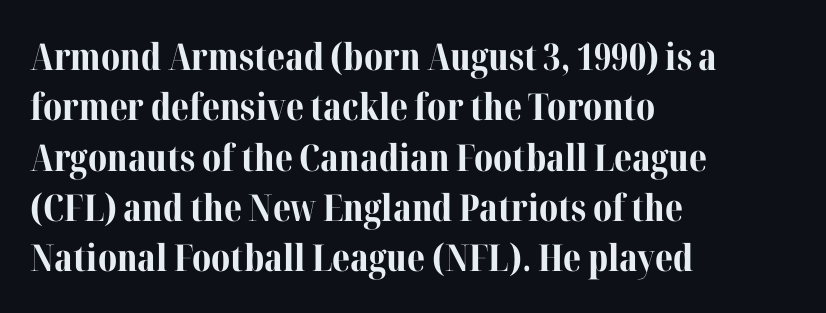
Q: Is the text bold? A: Yes.
Q: Is the text italic (slanted)? A: No, it is upright.
Q: Is the typeface a serif or a sans-serif typeface? A: Serif.
Q: Is the text underlined? A: No.
Q: How is the paragraph aligned? A: Left-aligned.
Q: Is the spacing between letters normal or unusually wide? A: Normal.
Q: Is the spacing between lines tight, normal or loose? A: Normal.
Q: Width (condensed, normal, or wide)? A: Normal.
Q: Stroke contrast? A: Medium.
Q: x-height? A: Medium.
Q: Monospaced? A: No.
